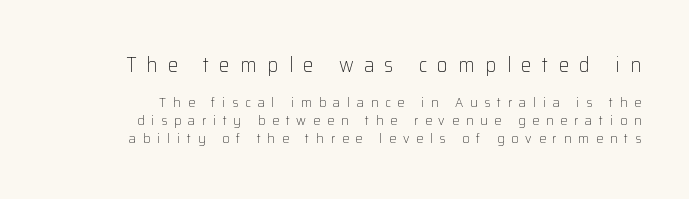
The font is comparable to plain body text, perhaps lighter. In terms of letterspacing, this is a distinctly airy, spread setting. This sample keeps an unexceptional amount of space between lines. The type sits square on the baseline with zero lean. No word sits above an underline. Scale decreases going downward across the two blocks.
